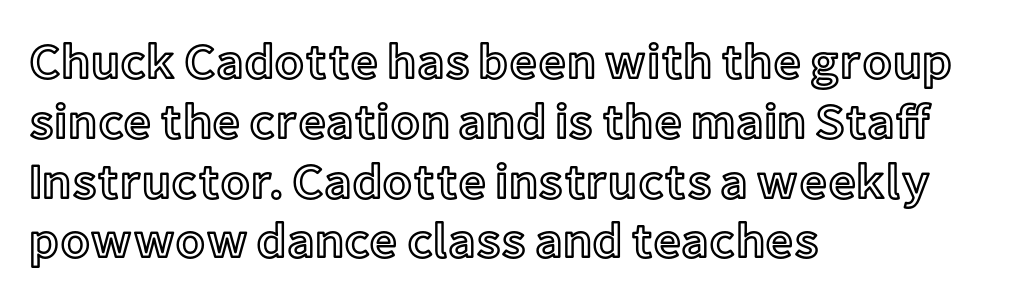
Does the lettering tilt? It doesn't — this is upright. Notice how the passage keeps a crisp vertical edge on the left only. Each letter keeps its own natural width here, so spacing adapts to shape. The glyphs are unaccompanied by any horizontal stroke below them.
